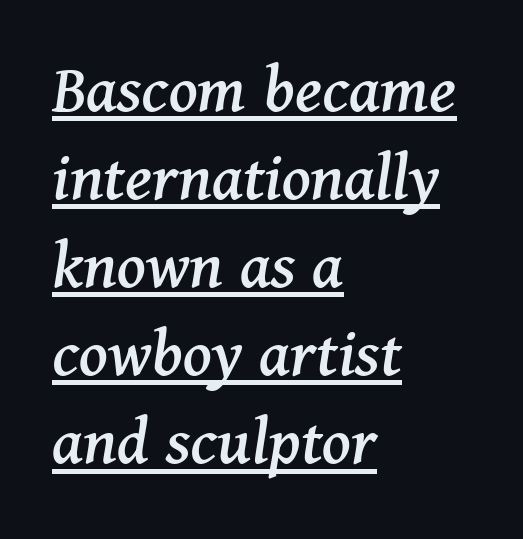
Q: Is the text italic (slanted)? A: Yes, it leans right by about 11 degrees.
Q: Is the typeface a serif or a sans-serif typeface? A: Serif.
Q: Is the text underlined? A: Yes.
Q: How is the paragraph aligned? A: Left-aligned.
Q: Is the spacing between letters normal or unusually wide? A: Normal.
Q: Width (condensed, normal, or wide)? A: Normal.
Q: Stroke contrast? A: Medium.
Q: x-height? A: Medium.
Q: Monospaced? A: No.
